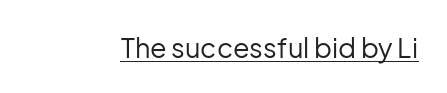
Vertical stems look standard width or narrower in stroke. This sample carries an underscore along the baseline area. Notice how the stems are strictly vertical — no italics here. Spacing between characters is what you'd get straight out of the box.
